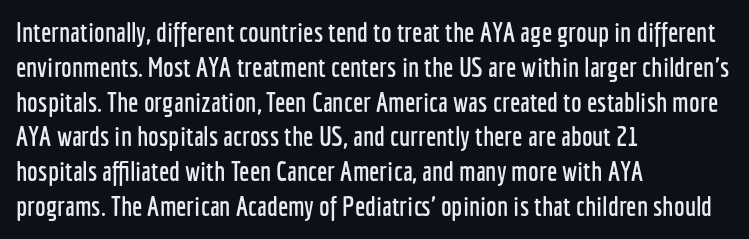
Q: Is the text italic (slanted)? A: No, it is upright.
Q: Is the text underlined? A: No.
Q: How is the paragraph aligned? A: Left-aligned.
Q: Is the spacing between letters normal or unusually wide? A: Normal.
Q: Is the spacing between lines tight, normal or loose? A: Normal.
